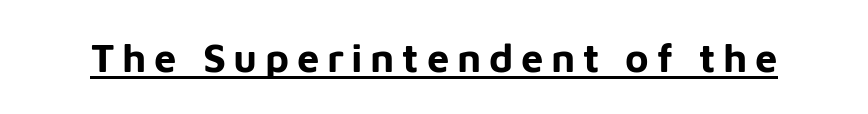
{"serif": "no", "italic": "no", "bold": "yes", "weight": "bold", "width": "normal", "stroke_contrast": "low", "x_height": "medium", "monospaced": "no", "underline": "yes", "glyph_px": 40}
